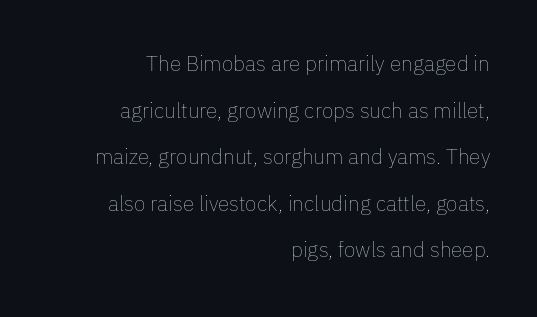
Q: Is the text bold? A: No.
Q: Is the text italic (slanted)? A: No, it is upright.
Q: Is the text underlined? A: No.
Q: How is the paragraph aligned? A: Right-aligned.
Q: Is the spacing between letters normal or unusually wide? A: Normal.
Q: Is the spacing between lines tight, normal or loose? A: Loose.
